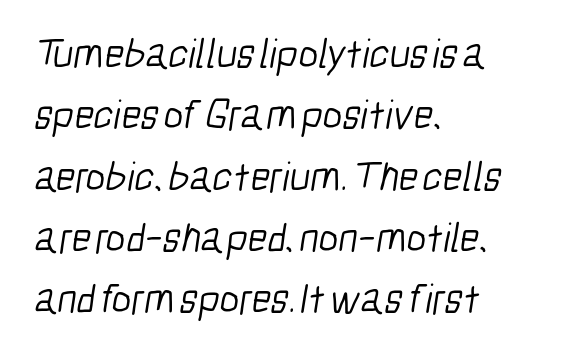
Q: Is the text bold? A: No.
Q: Is the typeface a serif or a sans-serif typeface? A: Sans-serif.
Q: Is the text underlined? A: No.
Q: How is the paragraph aligned? A: Left-aligned.
Q: Is the spacing between letters normal or unusually wide? A: Normal.
Q: Is the spacing between lines tight, normal or loose? A: Normal.
Q: Width (condensed, normal, or wide)? A: Condensed.
Q: Stroke contrast? A: Low.
Q: x-height? A: Medium.
Q: Monospaced? A: No.
